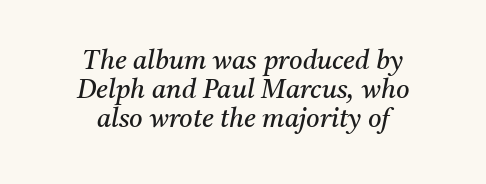
The image shows 26 px text type, italic (leaning right); set centered, tight line spacing (1.12x), normal letter spacing, not underlined.
